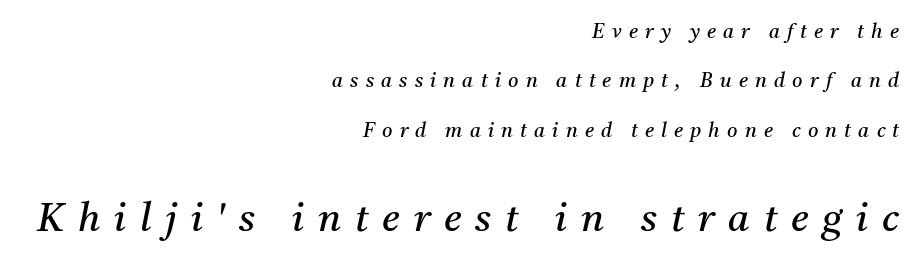
Classification — serif. The typeface has the unassuming heft of standard copy or less. Which of the two is more prominent by size? The second, at the bottom. Honestly, the rows look like they've been pulled way apart. Honestly, the letter spacing is so wide it's the main thing you notice.
